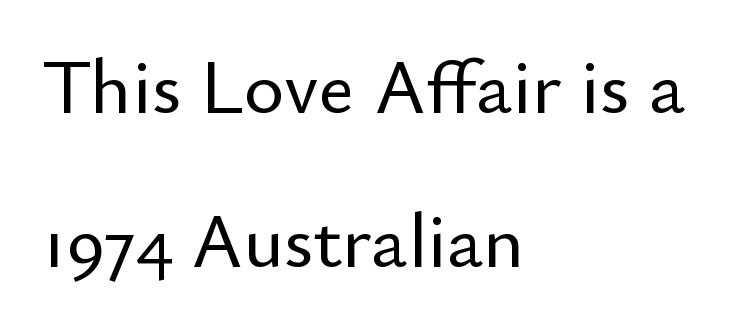
{"serif": "no", "italic": "no", "width": "normal", "stroke_contrast": "low", "x_height": "small", "monospaced": "no", "underline": "no", "align": "left", "line_spacing": "loose", "line_spacing_ratio": 2.0, "letter_spacing": "normal", "letter_spacing_em": 0.0, "glyph_px": 77}
